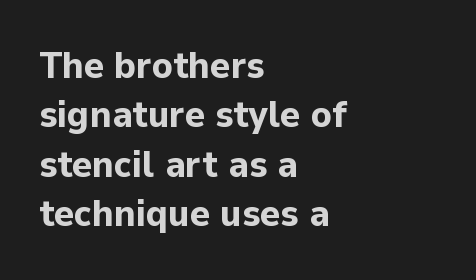
Here the glyphs are tracked normally, forming tight word shapes. What weight is shown? A full bold with thick strokes. Does the leading feel generous? No, just average. The compositor pushed each line to the left boundary.
